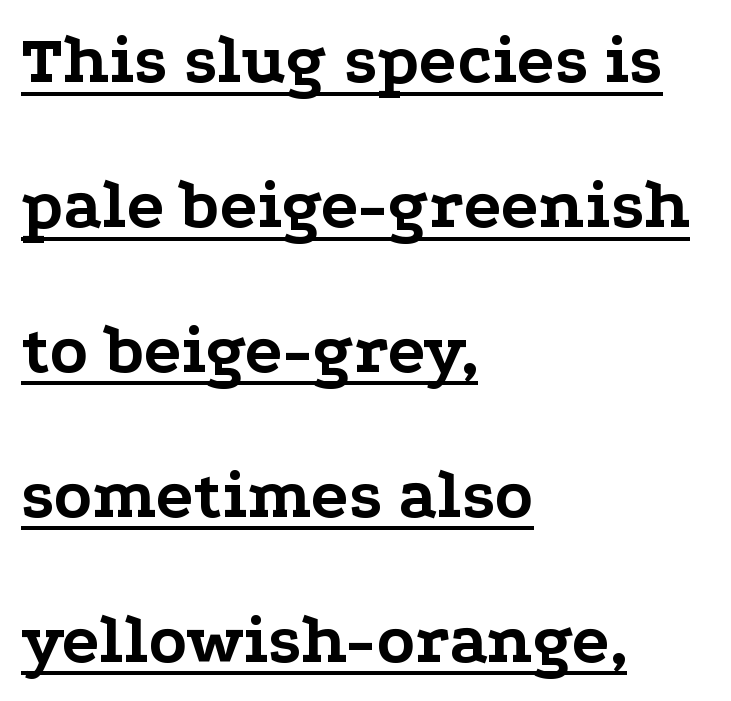
Q: Is the text bold? A: Yes.
Q: Is the text italic (slanted)? A: No, it is upright.
Q: Is the typeface a serif or a sans-serif typeface? A: Serif.
Q: Is the text underlined? A: Yes.
Q: How is the paragraph aligned? A: Left-aligned.
Q: Is the spacing between letters normal or unusually wide? A: Normal.
Q: Is the spacing between lines tight, normal or loose? A: Loose.
Q: Width (condensed, normal, or wide)? A: Wide.
Q: Stroke contrast? A: Low.
Q: x-height? A: Medium.
Q: Monospaced? A: No.
